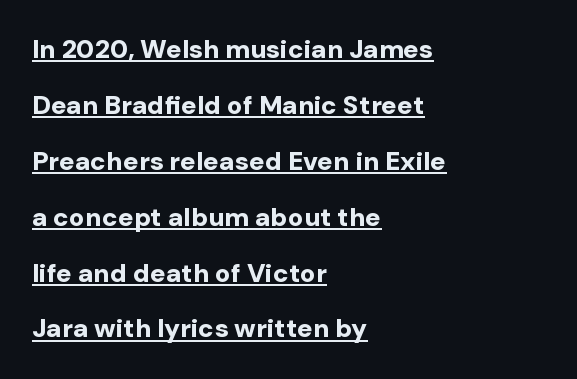
{"italic": "no", "bold": "yes", "underline": "yes", "align": "left", "line_spacing": "loose", "line_spacing_ratio": 2.15, "letter_spacing": "normal", "letter_spacing_em": 0.0, "glyph_px": 26}
